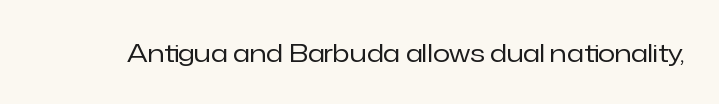
{"italic": "no", "bold": "no", "underline": "no", "letter_spacing": "normal", "letter_spacing_em": 0.0, "glyph_px": 25}
